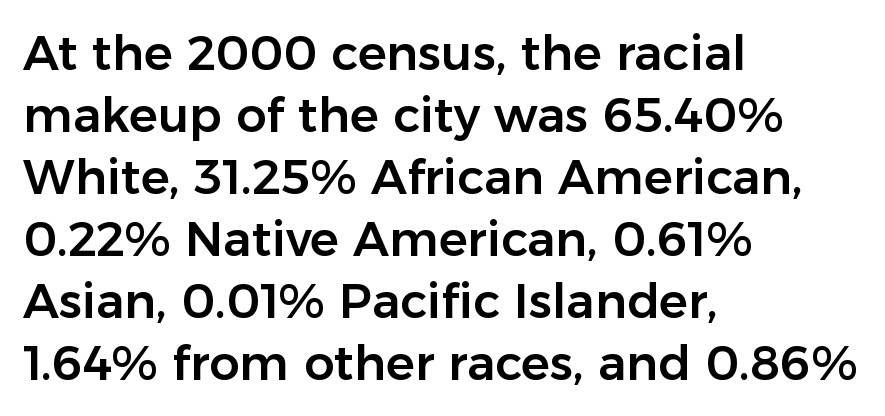
Q: Is the text italic (slanted)? A: No, it is upright.
Q: Is the typeface a serif or a sans-serif typeface? A: Sans-serif.
Q: Is the text underlined? A: No.
Q: How is the paragraph aligned? A: Left-aligned.
Q: Is the spacing between letters normal or unusually wide? A: Normal.
Q: Is the spacing between lines tight, normal or loose? A: Normal.
Q: Width (condensed, normal, or wide)? A: Normal.
Q: Stroke contrast? A: Low.
Q: x-height? A: Medium.
Q: Monospaced? A: No.
